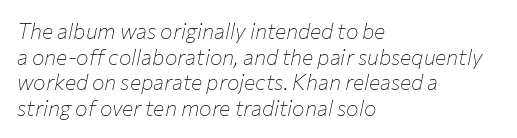
The image shows 21 px text type, italic (leaning right); set left-aligned, line spacing 1.22x, normal letter spacing, not underlined.
